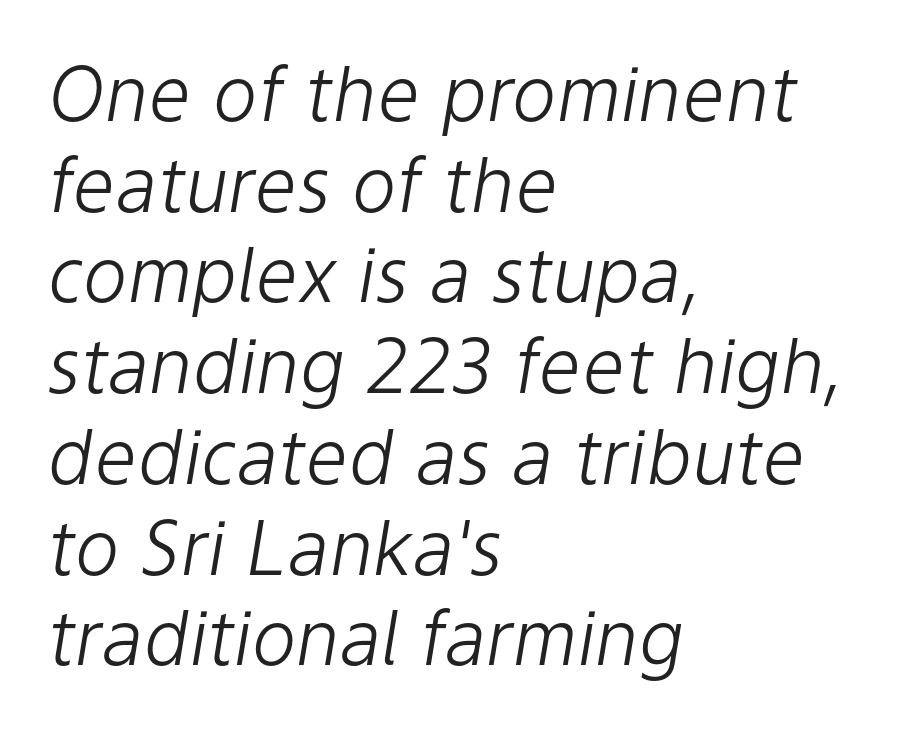
Beneath every word, the page is bare. You could not count columns in this text — the font is proportionally spaced. The font's italic variant was chosen for this text. No heavy texture on the line: the type isn't bold.
